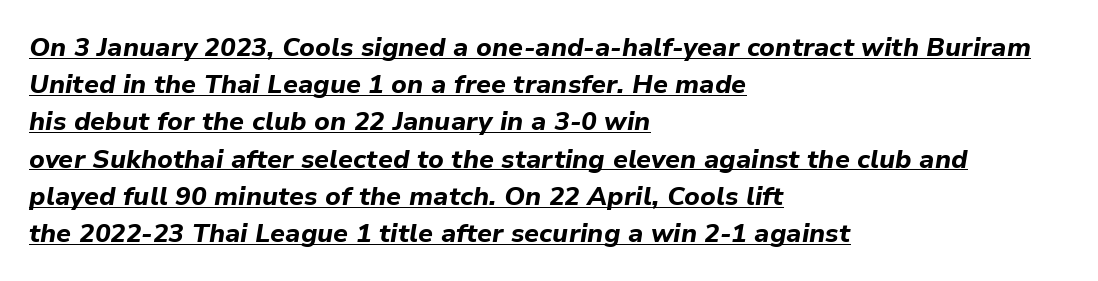
Notice how the stems are inclined rather than vertical — that's the hallmark of italics. These lines keep a tight, regular rhythm from letter to letter. Each line starts at the same left margin while the right side varies. This sample keeps an unexceptional amount of space between lines.
